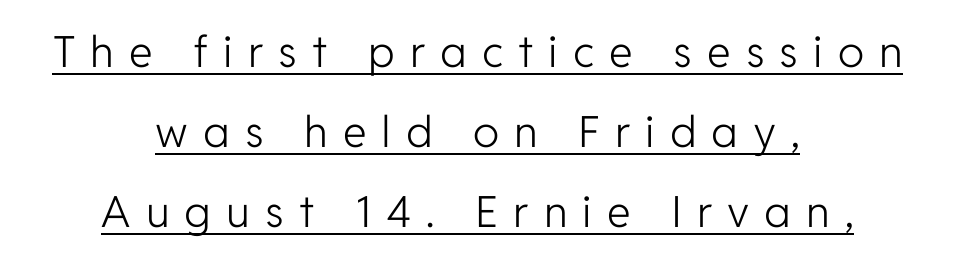
{"serif": "no", "italic": "no", "bold": "no", "weight": "light", "width": "normal", "stroke_contrast": "low", "x_height": "medium", "monospaced": "no", "underline": "yes", "align": "center", "line_spacing_ratio": 1.86, "letter_spacing": "wide", "letter_spacing_em": 0.35, "glyph_px": 43}
